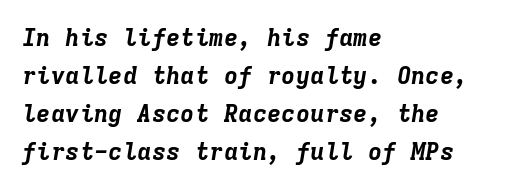
The image shows 24 px bold type, italic (leaning right); set left-aligned, normal line spacing (1.59x), normal letter spacing, not underlined.
